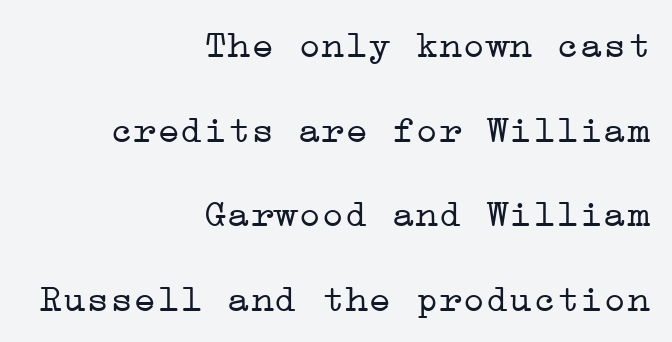
The image shows 39 px light, wide serif type, upright; set right-aligned, loose line spacing (2.17x), normal letter spacing, not underlined; low stroke contrast and a medium x-height.
